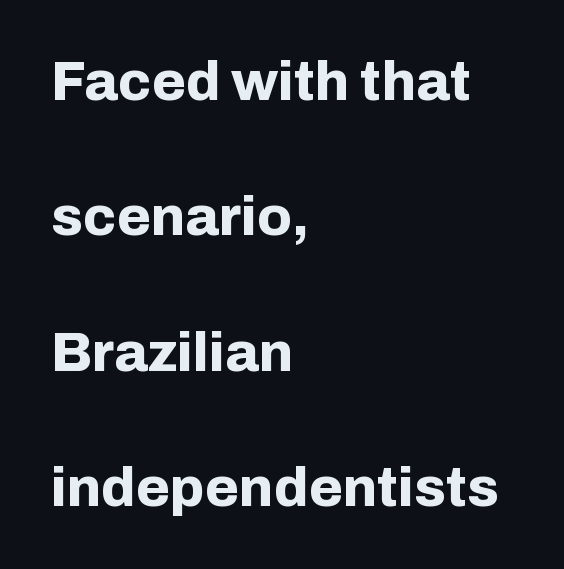
Quick note: not italic, upright. A bare baseline throughout the passage. Does the weight exceed regular? Yes, all the way to bold. In CSS terms this would be text-align: left. In terms of letterspacing, this is plain default setting.
